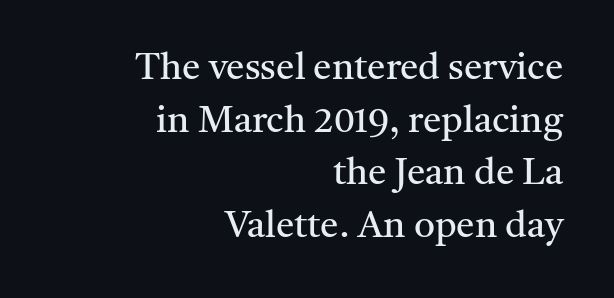
This is serif lettering, the kind often seen in printed books. Teacher's note: observe the even right margin — that is flush-right alignment. Ascenders rise straight up at ninety degrees. Glyph-to-glyph distance matches everyday printed text. The space beneath each line is pristine and unruled.
